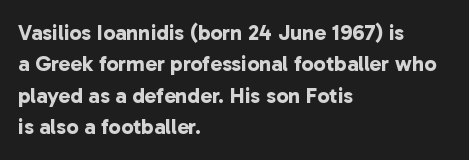
Q: Is the text bold? A: Yes.
Q: Is the text underlined? A: No.
Q: How is the paragraph aligned? A: Left-aligned.
Q: Is the spacing between letters normal or unusually wide? A: Normal.
Q: Is the spacing between lines tight, normal or loose? A: Normal.
